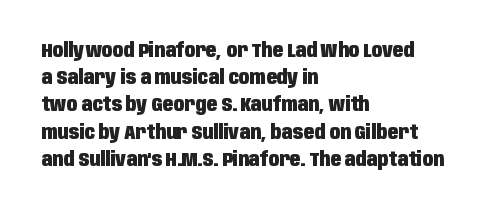
The image shows 20 px bold type, upright; set left-aligned, normal line spacing (1.36x), normal letter spacing, not underlined.
